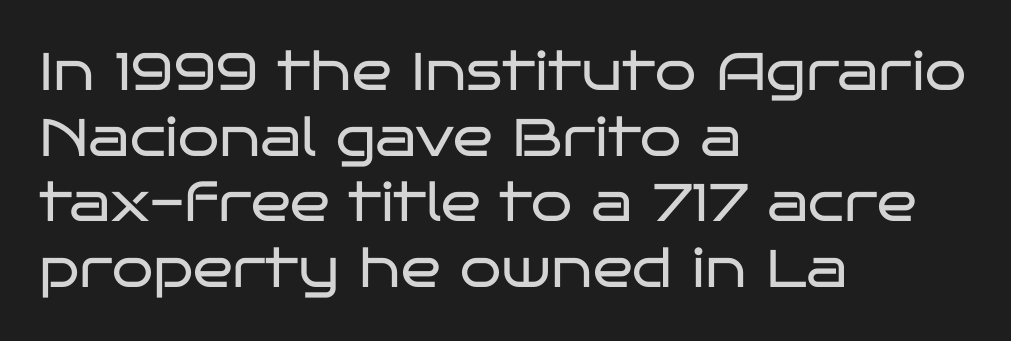
Q: Is the text bold? A: No.
Q: Is the text italic (slanted)? A: No, it is upright.
Q: Is the typeface a serif or a sans-serif typeface? A: Sans-serif.
Q: Is the text underlined? A: No.
Q: How is the paragraph aligned? A: Left-aligned.
Q: Is the spacing between letters normal or unusually wide? A: Normal.
Q: Width (condensed, normal, or wide)? A: Wide.
Q: Stroke contrast? A: Low.
Q: x-height? A: Large.
Q: Monospaced? A: No.
